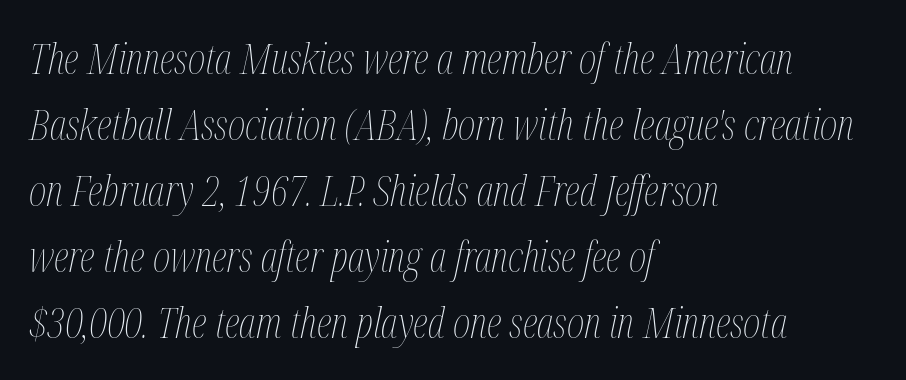
The rows are spaced the way most documents space them. The specimen omits any rule beneath the text block's lines. Heaviness? Minimal to ordinary, like unemphasized prose. The font's italic variant was chosen for this text.
